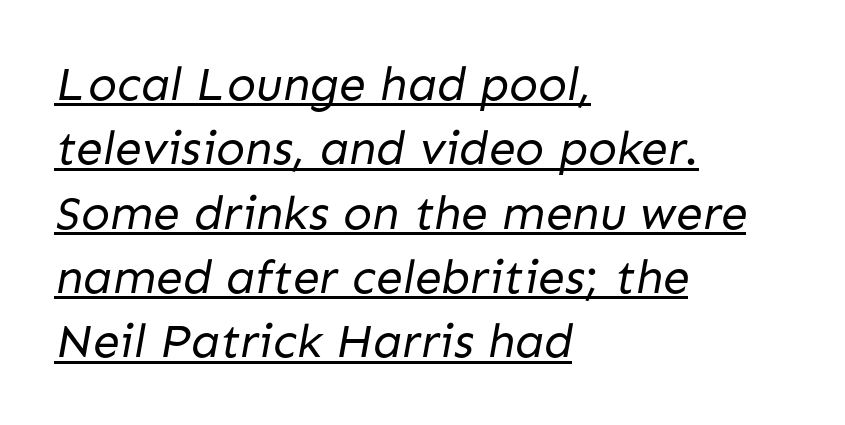
The image shows 48 px regular-weight sans-serif type; set left-aligned, normal line spacing (1.34x), normal letter spacing, underlined; low stroke contrast and a medium x-height.
